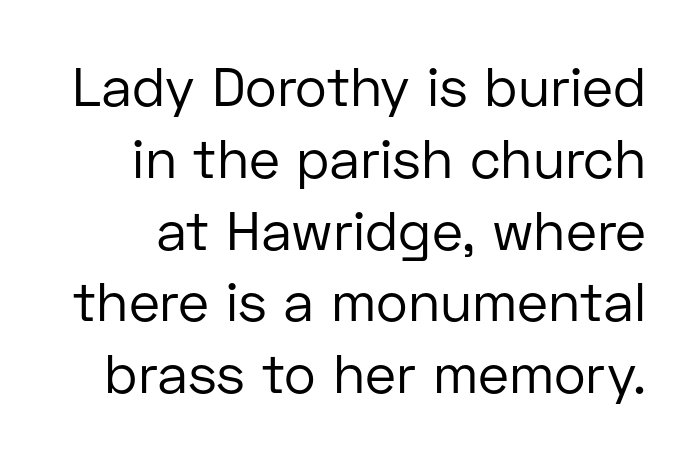
The letterforms sit shoulder to shoulder at normal distance. The passage shown is not underscored anywhere. This reads as an unemphasized weight, regular at the heaviest. The rendering uses natural spacing where letterforms have individual widths.
